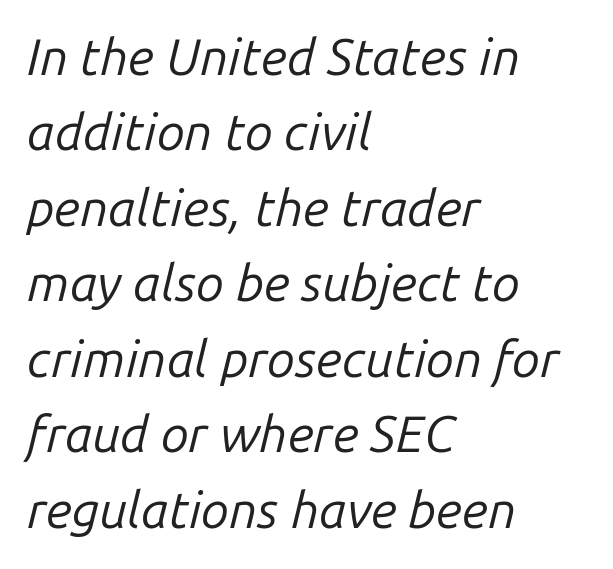
The image shows 51 px regular-weight type, italic (leaning right); set left-aligned, normal line spacing (1.48x), normal letter spacing, not underlined; low stroke contrast and a medium x-height.
